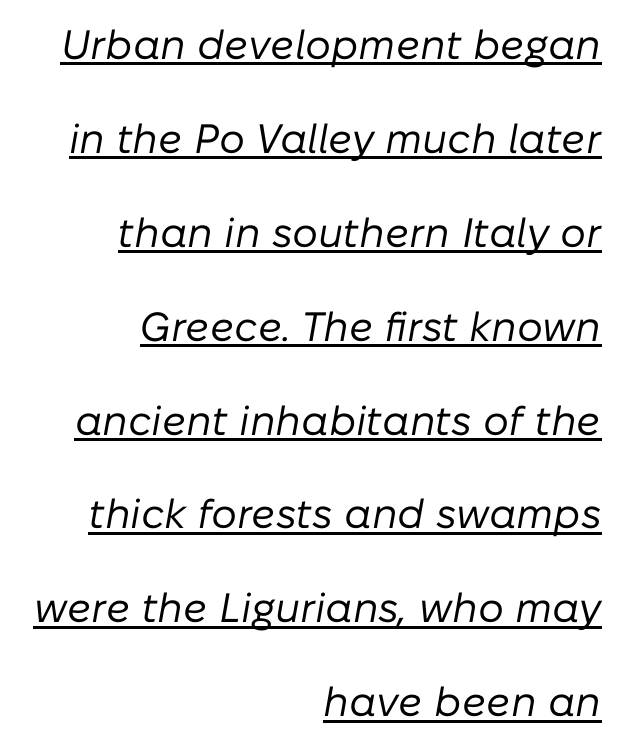
The image shows 41 px regular-weight type, italic (leaning right); set right-aligned, loose line spacing (2.29x), normal letter spacing, underlined; low stroke contrast and a medium x-height.
